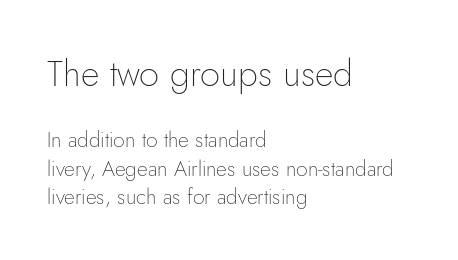
Q: Is the text bold? A: No.
Q: Is the text italic (slanted)? A: No, it is upright.
Q: Is the typeface a serif or a sans-serif typeface? A: Sans-serif.
Q: Is the text underlined? A: No.
Q: How is the paragraph aligned? A: Left-aligned.
Q: Is the spacing between letters normal or unusually wide? A: Normal.
Q: Is the spacing between lines tight, normal or loose? A: Normal.
Q: Which block of text is set in a larger size, the first (top) or the second (bottom)? A: The first (top) one.
Q: Width (condensed, normal, or wide)? A: Normal.
Q: Stroke contrast? A: Low.
Q: x-height? A: Small.
Q: Monospaced? A: No.
